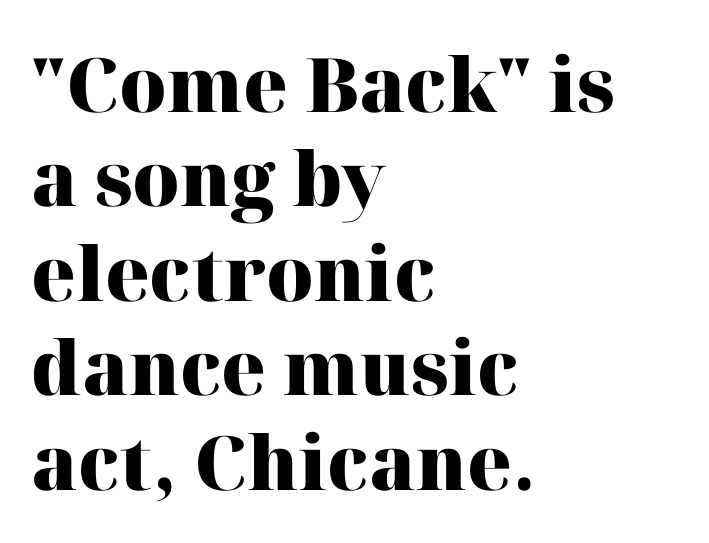
{"serif": "yes", "italic": "no", "bold": "yes", "weight": "heavy", "width": "normal", "stroke_contrast": "high", "x_height": "medium", "monospaced": "no", "underline": "no", "align": "left", "line_spacing": "normal", "line_spacing_ratio": 1.26, "letter_spacing": "normal", "letter_spacing_em": 0.0, "glyph_px": 75}
